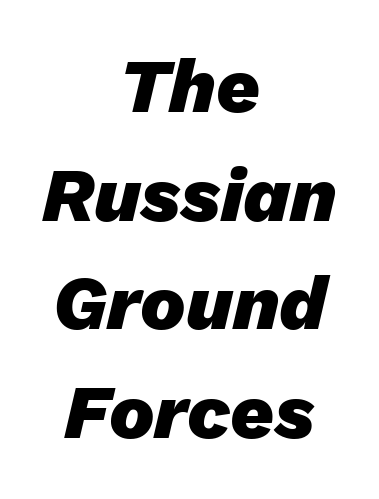
{"italic": "yes", "lean": "right", "slant_degrees": 13, "bold": "yes", "weight": "heavy", "width": "normal", "stroke_contrast": "low", "x_height": "medium", "monospaced": "no", "underline": "no", "align": "center", "line_spacing": "normal", "line_spacing_ratio": 1.43, "letter_spacing": "normal", "letter_spacing_em": 0.0, "glyph_px": 76}
